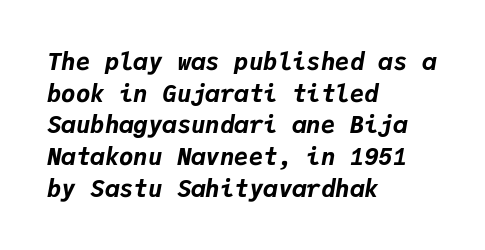
Bare-footed words on every line. This sample keeps an unexceptional amount of space between lines. Tall strokes in this sample are angled rather than plumb. I'd describe the lettering as bold — thick and assertive. The type is set solid horizontally, with unmodified tracking.
